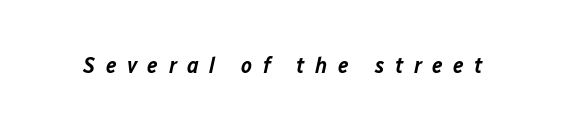
Italic? Definitely — the glyphs are oblique. These lines carry some extra weight — a demibold, not a full bold. No word sits above an underline. These lines have a slow, spaced-out rhythm from letter to letter.
